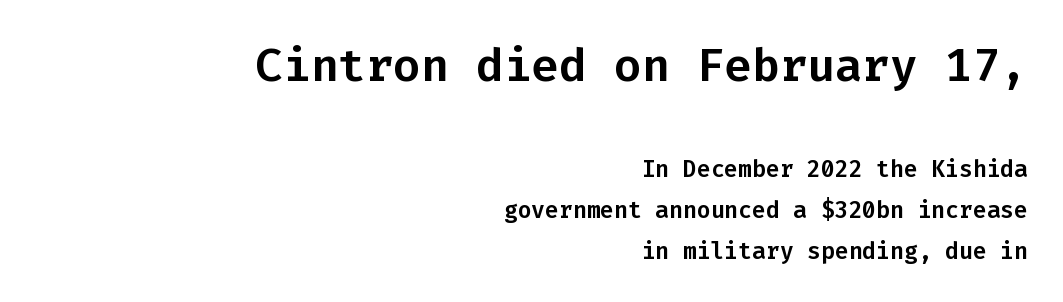
{"serif": "no", "italic": "no", "width": "normal", "stroke_contrast": "low", "x_height": "medium", "monospaced": "yes", "underline": "no", "align": "right", "line_spacing_ratio": 1.78, "letter_spacing": "normal", "letter_spacing_em": 0.0, "larger_block": "first", "size_ratio": 2.0, "glyph_px": 46}
